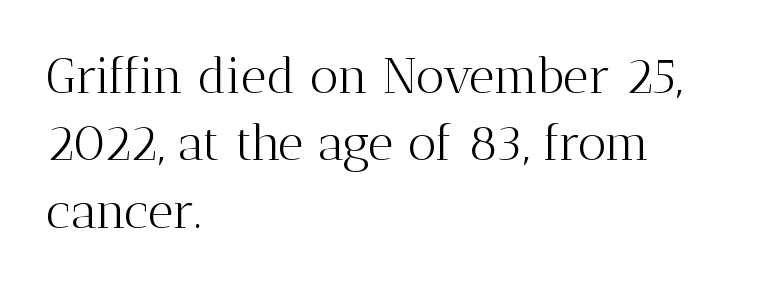
These lines are set flush left with a ragged right edge. This sample uses plain, unmodified letter spacing. Note the varied advance widths — an 'i' is clearly narrower than an 'm'. The designer left line spacing at the default. A typesetter would label this face a serif. Honestly, there is no underline to notice here at all.
